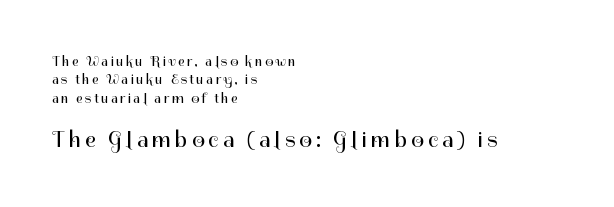
The image shows 23 px text type, upright; set left-aligned, normal line spacing (1.31x), not underlined; the second (bottom) block is 1.64x larger.
